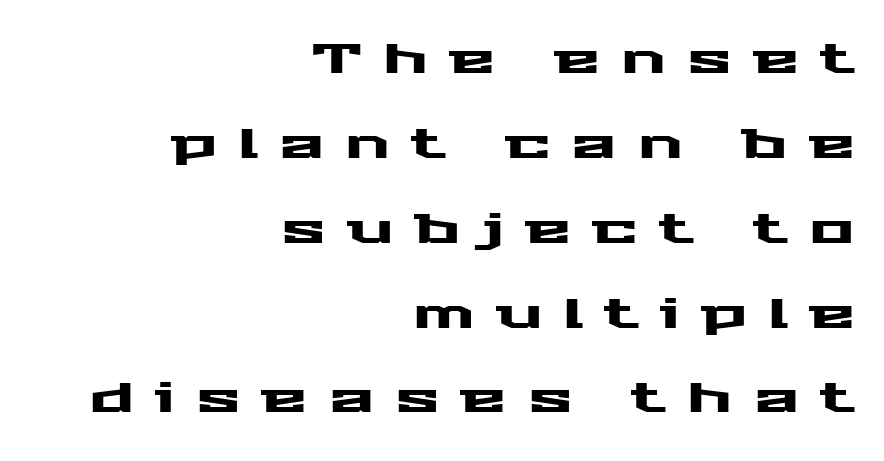
Stroke terminals: plain, sans-serif. Vertical spacing — loose. Style check: upright. The letters advance in unequal steps, a hallmark of proportional type. Words float on clear page, feet unadorned. These lines stack with their right ends in a neat column.
